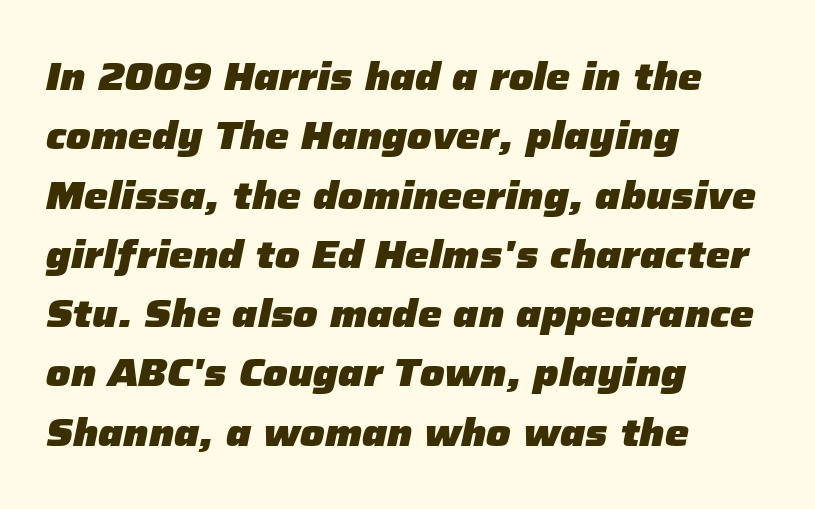
{"italic": "yes", "lean": "right", "slant_degrees": 12, "bold": "yes", "weight": "heavy", "width": "normal", "stroke_contrast": "low", "x_height": "medium", "monospaced": "no", "underline": "no", "align": "left", "line_spacing": "normal", "line_spacing_ratio": 1.56, "letter_spacing": "normal", "letter_spacing_em": 0.0, "glyph_px": 38}
